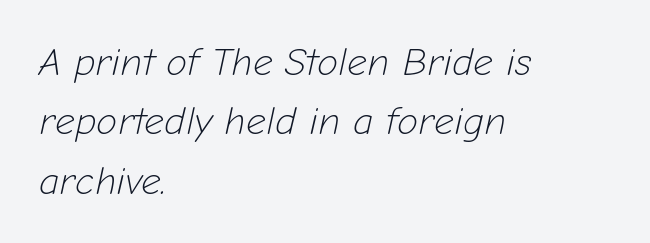
{"italic": "yes", "lean": "right", "slant_degrees": 12, "bold": "no", "weight": "light", "width": "normal", "stroke_contrast": "low", "x_height": "medium", "monospaced": "no", "underline": "no", "align": "left", "line_spacing": "normal", "line_spacing_ratio": 1.52, "letter_spacing": "normal", "letter_spacing_em": 0.0, "glyph_px": 39}
